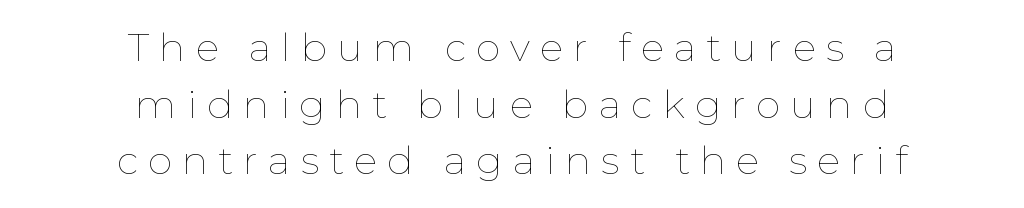
{"italic": "no", "bold": "no", "weight": "thin", "width": "normal", "stroke_contrast": "low", "x_height": "medium", "monospaced": "no", "underline": "no", "align": "center", "line_spacing": "normal", "line_spacing_ratio": 1.45, "letter_spacing": "wide", "letter_spacing_em": 0.26, "glyph_px": 39}
